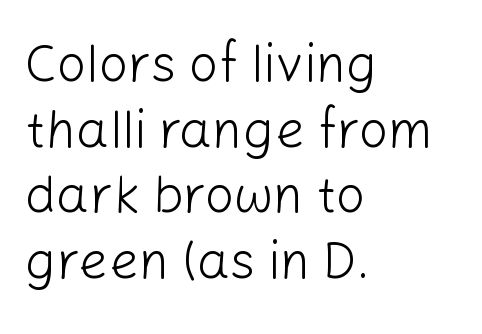
{"serif": "no", "italic": "no", "bold": "no", "weight": "light", "width": "normal", "stroke_contrast": "low", "x_height": "medium", "monospaced": "no", "underline": "no", "align": "left", "line_spacing": "normal", "line_spacing_ratio": 1.26, "letter_spacing": "normal", "letter_spacing_em": 0.0, "glyph_px": 52}
